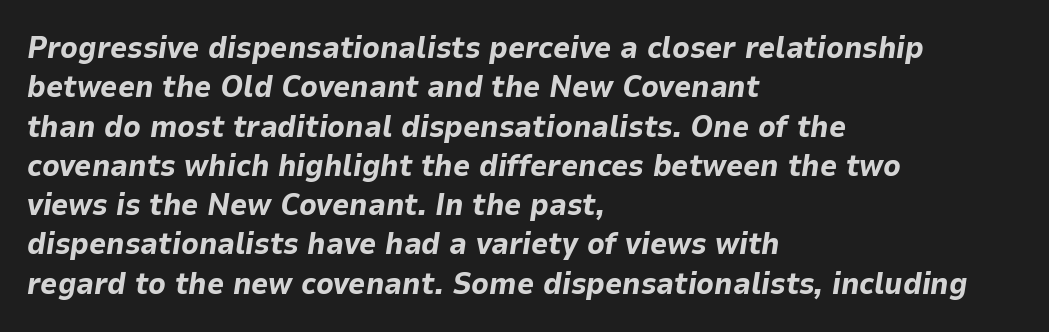
The passage shown leans; its letterforms are oblique. What's the leading like? Ordinary, nothing unusual. Compared with typical body copy, the letter spacing here is the same. Weight check: bold — yes, fully. A bare baseline throughout the passage.
